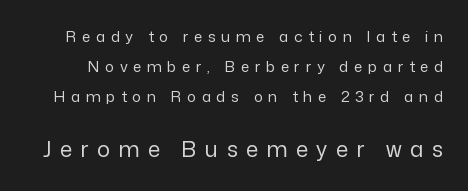
The image shows 22 px text type, upright; set loose line spacing (2.01x), unusually wide letter spacing (+0.38 em), not underlined; the second (bottom) block is 1.47x larger.
